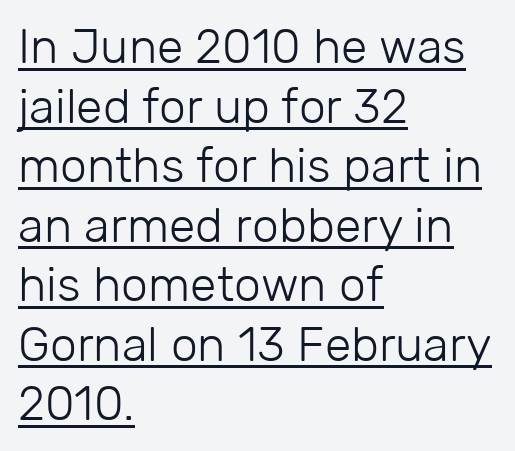
{"serif": "no", "italic": "no", "bold": "no", "weight": "light", "width": "normal", "stroke_contrast": "low", "x_height": "medium", "monospaced": "no", "underline": "yes", "align": "left", "line_spacing_ratio": 1.24, "letter_spacing": "normal", "letter_spacing_em": 0.0, "glyph_px": 48}
